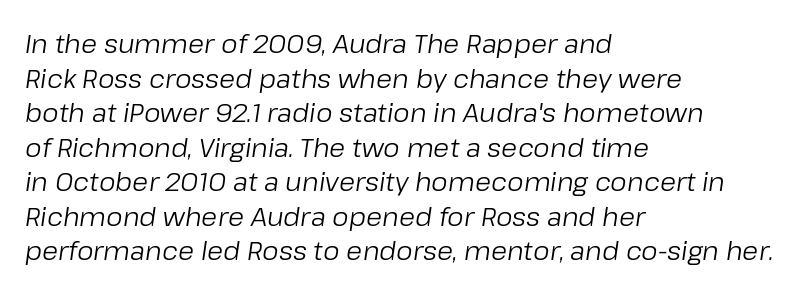
{"italic": "yes", "lean": "right", "slant_degrees": 8, "bold": "no", "underline": "no", "align": "left", "line_spacing": "normal", "line_spacing_ratio": 1.33, "letter_spacing": "normal", "letter_spacing_em": 0.0, "glyph_px": 26}
